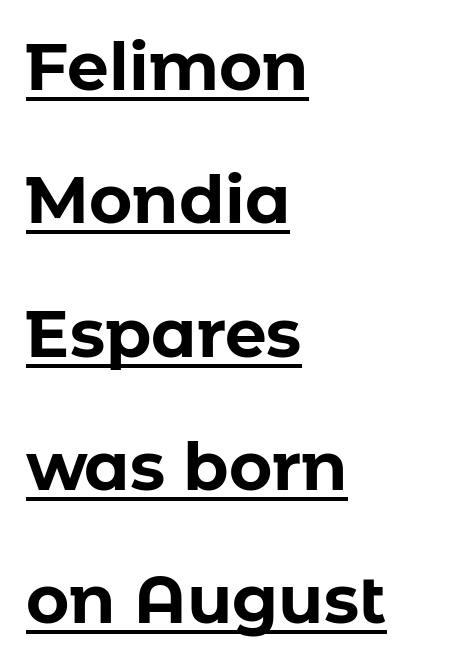
{"serif": "no", "italic": "no", "bold": "yes", "weight": "bold", "width": "normal", "stroke_contrast": "low", "x_height": "medium", "monospaced": "no", "underline": "yes", "align": "left", "line_spacing": "loose", "line_spacing_ratio": 2.02, "letter_spacing": "normal", "letter_spacing_em": 0.0, "glyph_px": 66}
